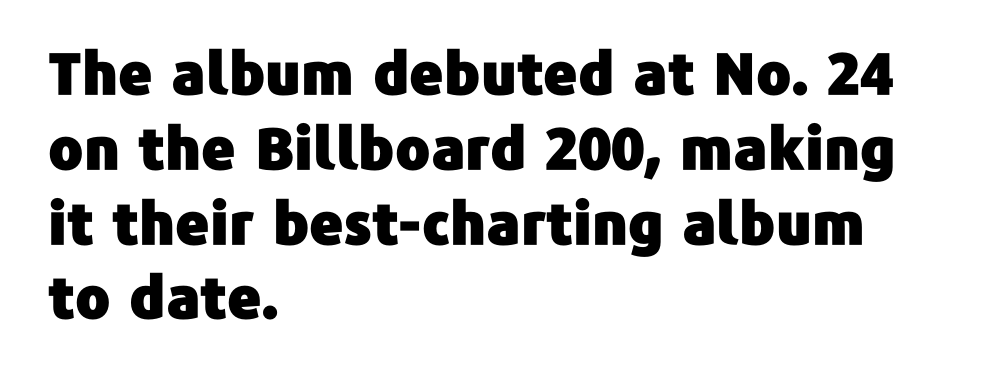
Serif or sans? Sans — the stroke terminals are bare. The font's upright variant was chosen for this text. A student would call this left alignment; a typographer would say flush left, rag right. The gap between lines stays unmarked. The letterforms sit shoulder to shoulder at normal distance.
